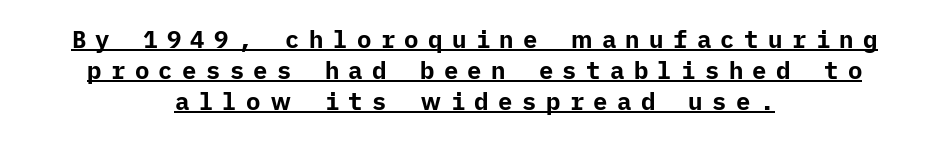
In terms of posture, this sample is upright. This sample carries an underscore along the baseline area. Short note: letters widely spaced. Vertically, the passage feels balanced, rows spaced as you'd expect.
